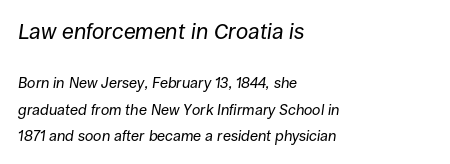
Each stroke keeps to a modest, everyday thickness or less. Inter-character spacing is left at the font's built-in metrics. Would a proofreader flag this as italicized? Yes. Here the first block reads like a headline and the second like body copy.
